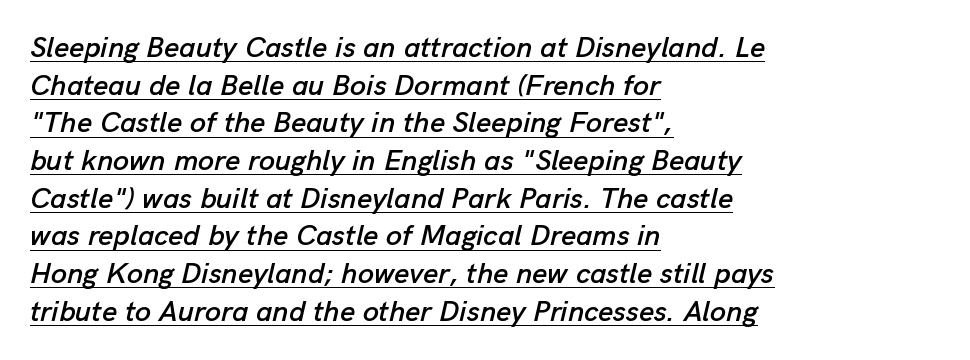
{"italic": "yes", "lean": "right", "slant_degrees": 13, "width": "normal", "stroke_contrast": "low", "x_height": "medium", "monospaced": "no", "underline": "yes", "align": "left", "line_spacing": "normal", "line_spacing_ratio": 1.3, "letter_spacing": "normal", "letter_spacing_em": 0.0, "glyph_px": 29}
